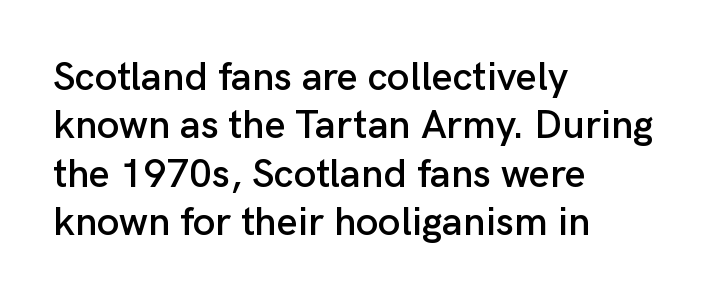
{"serif": "no", "italic": "no", "width": "normal", "stroke_contrast": "low", "x_height": "medium", "monospaced": "no", "underline": "no", "align": "left", "line_spacing_ratio": 1.21, "letter_spacing": "normal", "letter_spacing_em": 0.0, "glyph_px": 40}
